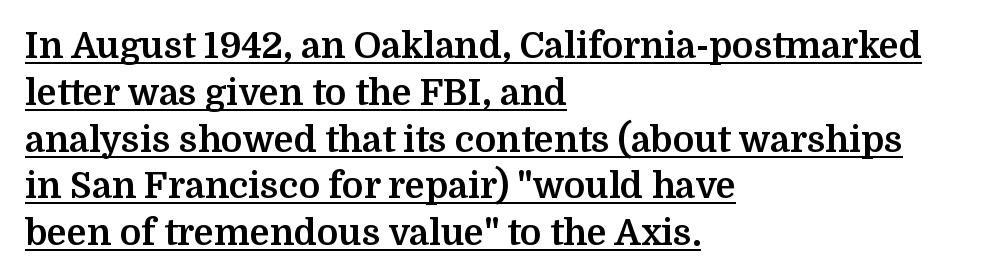
{"serif": "yes", "italic": "no", "bold": "yes", "weight": "bold", "width": "normal", "stroke_contrast": "medium", "x_height": "medium", "monospaced": "no", "underline": "yes", "align": "left", "line_spacing": "normal", "line_spacing_ratio": 1.3, "letter_spacing": "normal", "letter_spacing_em": 0.0, "glyph_px": 36}
